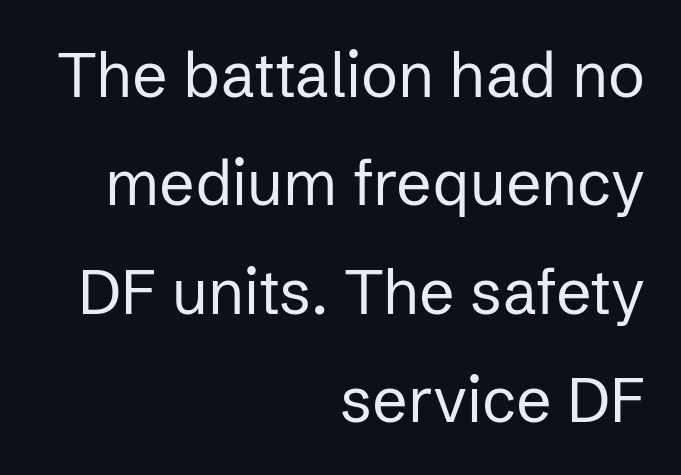
{"serif": "no", "italic": "no", "bold": "no", "weight": "regular", "width": "normal", "stroke_contrast": "low", "x_height": "medium", "monospaced": "no", "underline": "no", "align": "right", "line_spacing_ratio": 1.75, "letter_spacing": "normal", "letter_spacing_em": 0.0, "glyph_px": 62}
